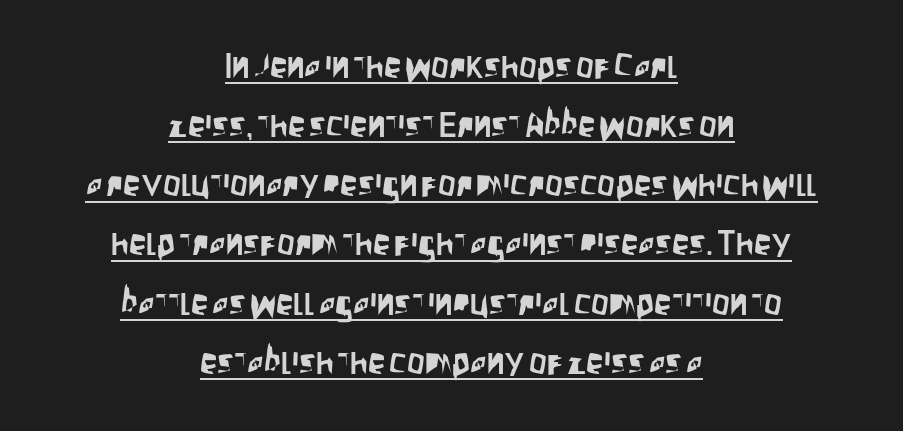
{"serif": "no", "italic": "no", "width": "condensed", "stroke_contrast": "low", "x_height": "large", "monospaced": "no", "underline": "yes", "align": "center", "line_spacing": "normal", "line_spacing_ratio": 1.69, "letter_spacing": "normal", "letter_spacing_em": 0.0, "glyph_px": 35}
